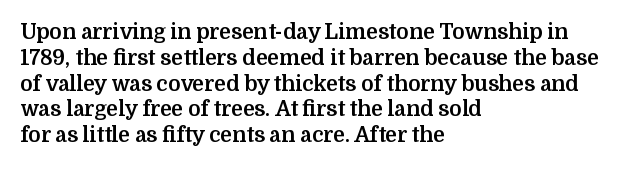
Q: Is the text bold? A: Yes.
Q: Is the text italic (slanted)? A: No, it is upright.
Q: Is the text underlined? A: No.
Q: How is the paragraph aligned? A: Left-aligned.
Q: Is the spacing between letters normal or unusually wide? A: Normal.
